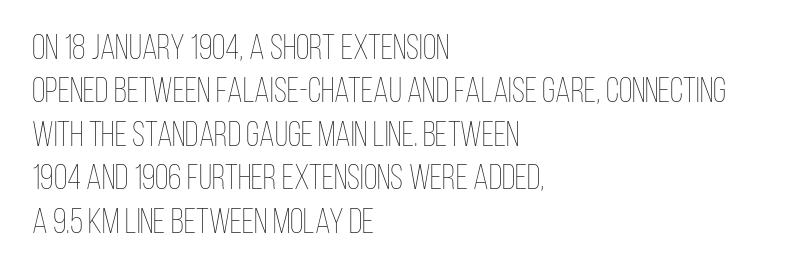
Q: Is the text bold? A: No.
Q: Is the text italic (slanted)? A: No, it is upright.
Q: Is the text underlined? A: No.
Q: How is the paragraph aligned? A: Left-aligned.
Q: Is the spacing between letters normal or unusually wide? A: Normal.
Q: Width (condensed, normal, or wide)? A: Condensed.
Q: Stroke contrast? A: Low.
Q: x-height? A: Large.
Q: Monospaced? A: No.
